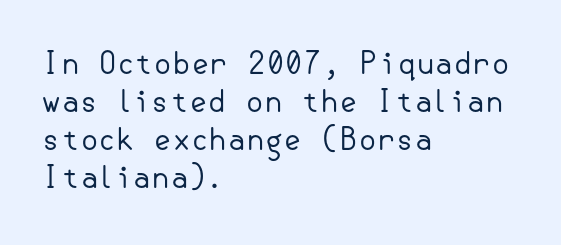
The image shows 30 px regular-weight sans-serif type, upright; set left-aligned, normal line spacing (1.27x), normal letter spacing, not underlined; low stroke contrast and a small x-height.
